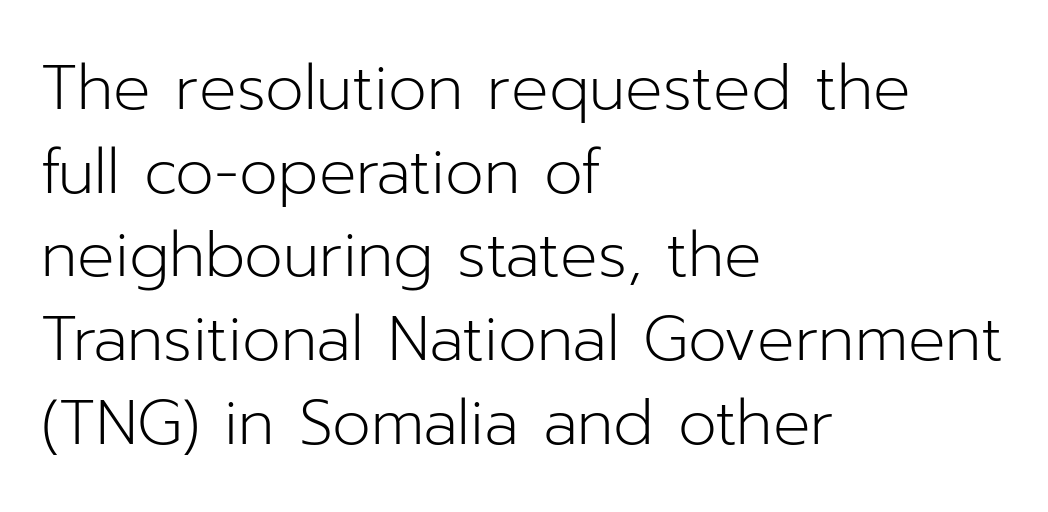
{"serif": "no", "italic": "no", "bold": "no", "weight": "light", "width": "normal", "stroke_contrast": "low", "x_height": "medium", "monospaced": "no", "underline": "no", "align": "left", "line_spacing": "normal", "line_spacing_ratio": 1.35, "letter_spacing": "normal", "letter_spacing_em": 0.0, "glyph_px": 62}
